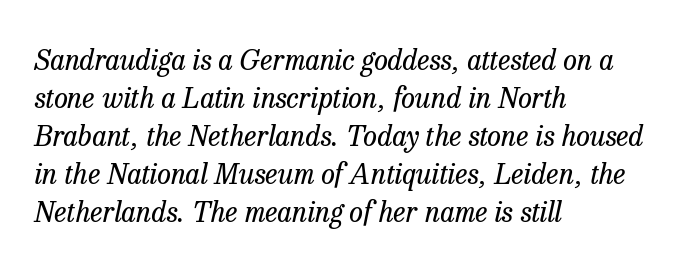
{"serif": "yes", "italic": "yes", "lean": "right", "slant_degrees": 13, "bold": "no", "weight": "regular", "width": "normal", "stroke_contrast": "low", "x_height": "medium", "monospaced": "no", "underline": "no", "align": "left", "line_spacing": "normal", "line_spacing_ratio": 1.36, "letter_spacing": "normal", "letter_spacing_em": 0.0, "glyph_px": 28}
